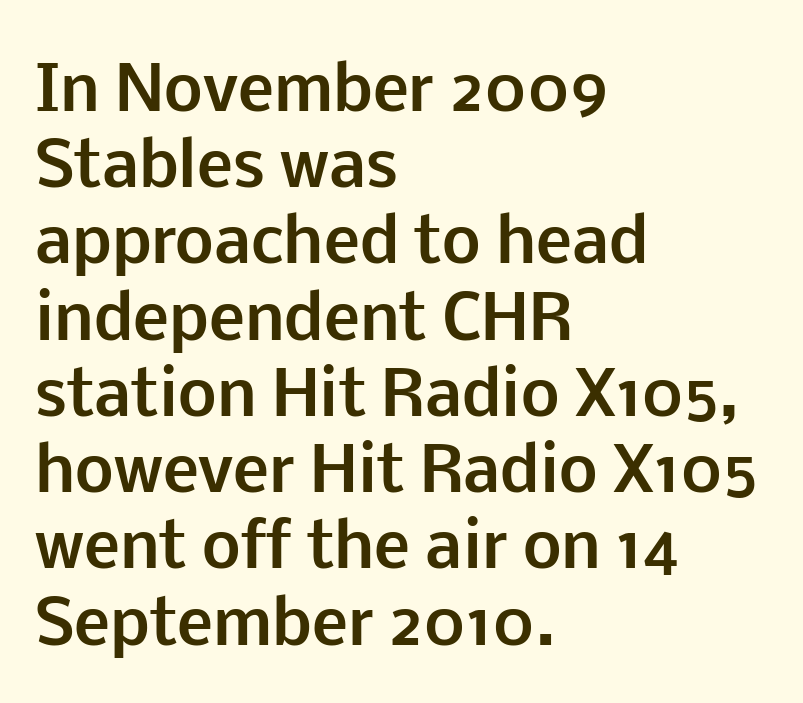
{"serif": "no", "italic": "no", "bold": "yes", "weight": "bold", "width": "normal", "stroke_contrast": "low", "x_height": "medium", "monospaced": "no", "underline": "no", "align": "left", "line_spacing": "normal", "line_spacing_ratio": 1.25, "letter_spacing": "normal", "letter_spacing_em": 0.0, "glyph_px": 61}
